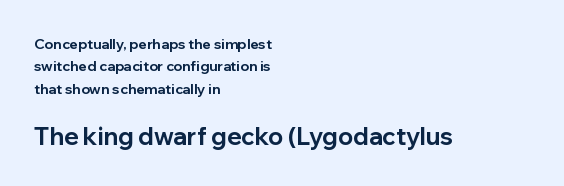
A roman cut, with each character standing at attention. The space directly below the letters is spotless. Tracking value appears to be zero — textbook default spacing. Teacher's note: observe the even left margin — that is flush-left alignment. Chunky letters — that's bold for sure.
